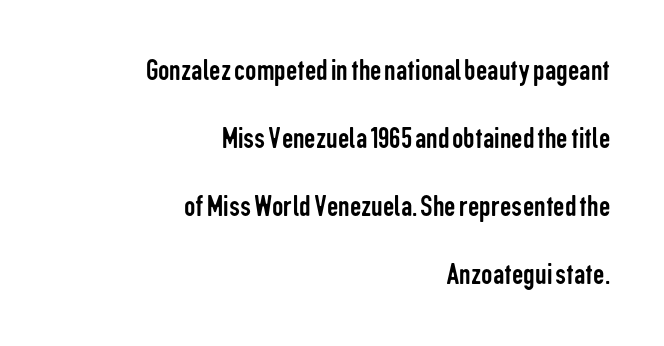
{"serif": "no", "italic": "no", "bold": "no", "weight": "regular", "width": "condensed", "stroke_contrast": "low", "x_height": "medium", "monospaced": "no", "underline": "no", "align": "right", "line_spacing": "loose", "line_spacing_ratio": 2.13, "letter_spacing": "normal", "letter_spacing_em": 0.0, "glyph_px": 32}
